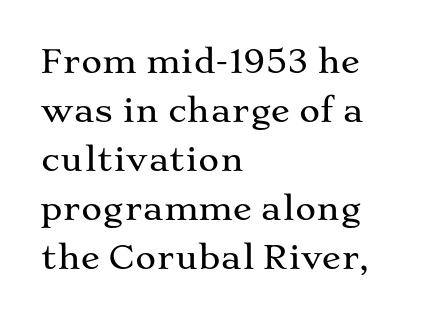
The image shows 32 px wide serif type, upright; set left-aligned, normal line spacing (1.53x), normal letter spacing, not underlined; medium stroke contrast and a medium x-height.
